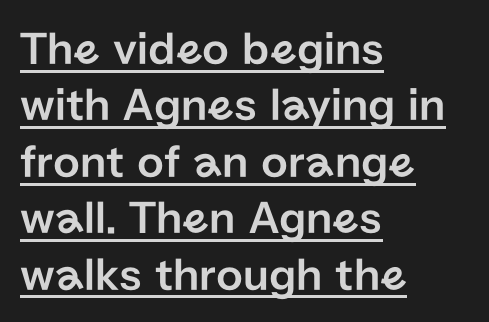
{"serif": "no", "italic": "no", "width": "normal", "stroke_contrast": "low", "x_height": "medium", "monospaced": "no", "underline": "yes", "align": "left", "line_spacing_ratio": 1.2, "letter_spacing": "normal", "letter_spacing_em": 0.0, "glyph_px": 47}
